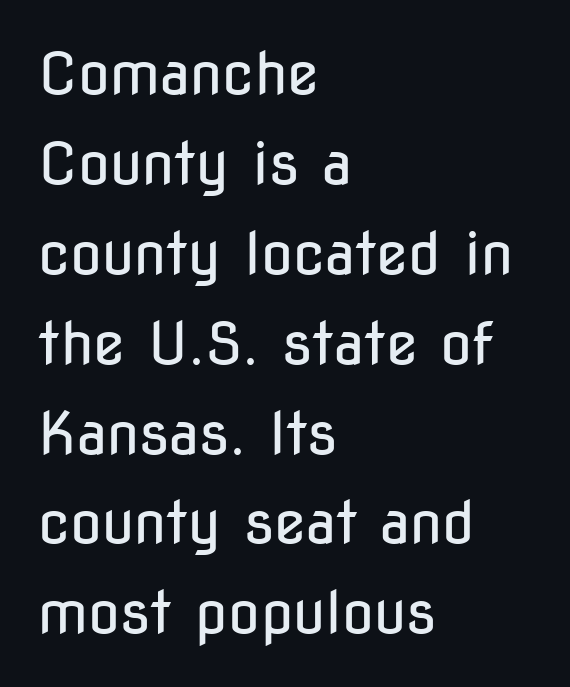
The image shows 58 px regular-weight, condensed sans-serif type, upright; set left-aligned, normal line spacing (1.55x), normal letter spacing, not underlined; low stroke contrast and a medium x-height.
